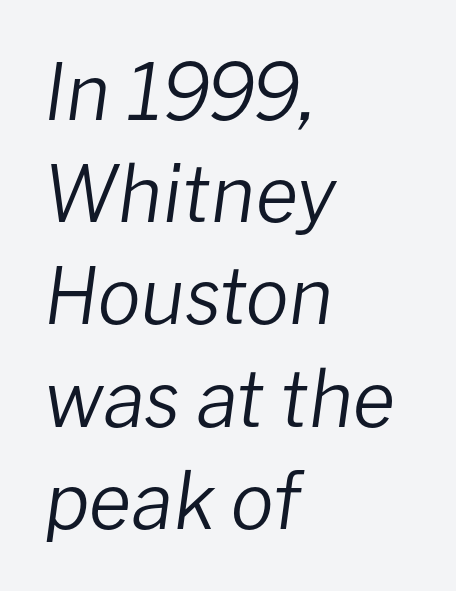
{"italic": "yes", "lean": "right", "slant_degrees": 8, "bold": "no", "weight": "regular", "width": "normal", "stroke_contrast": "low", "x_height": "medium", "monospaced": "no", "underline": "no", "align": "left", "line_spacing": "normal", "line_spacing_ratio": 1.31, "letter_spacing": "normal", "letter_spacing_em": 0.0, "glyph_px": 78}
